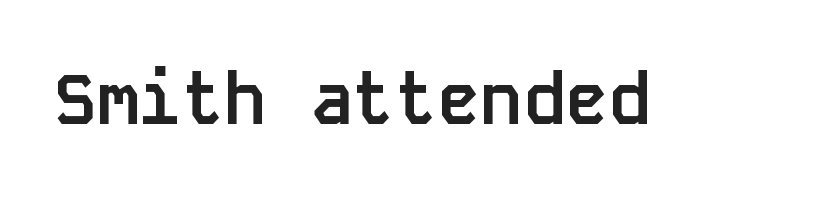
Q: Is the text bold? A: Yes.
Q: Is the text italic (slanted)? A: No, it is upright.
Q: Is the typeface a serif or a sans-serif typeface? A: Sans-serif.
Q: Is the text underlined? A: No.
Q: Is the spacing between letters normal or unusually wide? A: Normal.
Q: Width (condensed, normal, or wide)? A: Normal.
Q: Stroke contrast? A: Low.
Q: x-height? A: Large.
Q: Monospaced? A: Yes.
